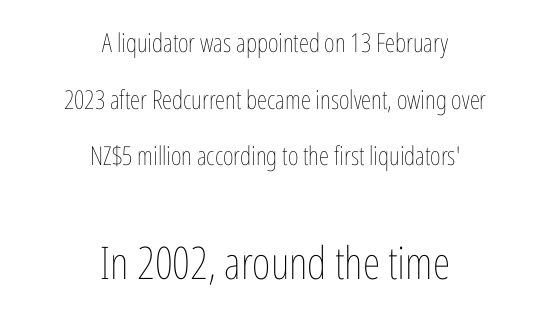
Unbolded letterforms with no extra heft. Reading top to bottom, the characters get bigger at the block break. What's the leading like? Stretched, with rows far apart. Casual observation: everything's sitting right in the middle. Check under the words: just untouched page.
